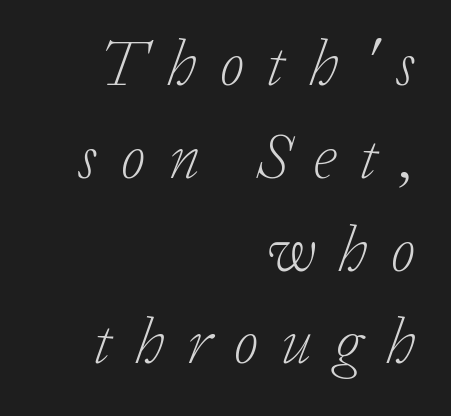
Q: Is the text bold? A: No.
Q: Is the text italic (slanted)? A: Yes, it leans right by about 20 degrees.
Q: Is the typeface a serif or a sans-serif typeface? A: Serif.
Q: Is the text underlined? A: No.
Q: How is the paragraph aligned? A: Right-aligned.
Q: Is the spacing between letters normal or unusually wide? A: Unusually wide.
Q: Is the spacing between lines tight, normal or loose? A: Normal.
Q: Width (condensed, normal, or wide)? A: Normal.
Q: Stroke contrast? A: Low.
Q: x-height? A: Medium.
Q: Monospaced? A: No.
